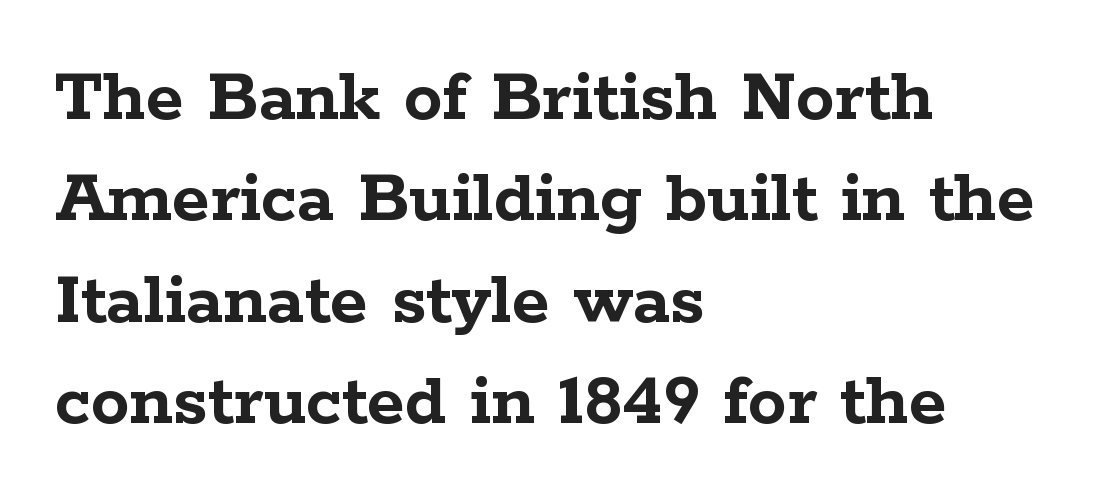
Looks like regular typesetting: each glyph gets only the width it needs. No extra tracking has been applied to these lines. The rag falls on the right side of this text block. The vertical gap from one line to the next is medium.
